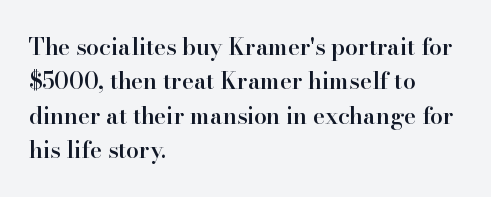
The image shows 23 px text type, upright; set left-aligned, normal line spacing (1.49x), normal letter spacing, not underlined.
